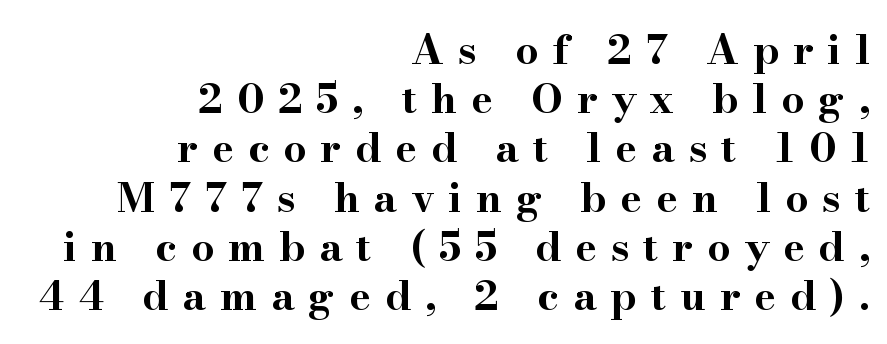
Are there feet on the stems? There are — it's a serif. Right-aligned paragraph, ragged on the left. Quick note: underline off. Vertical strokes here are truly vertical.
